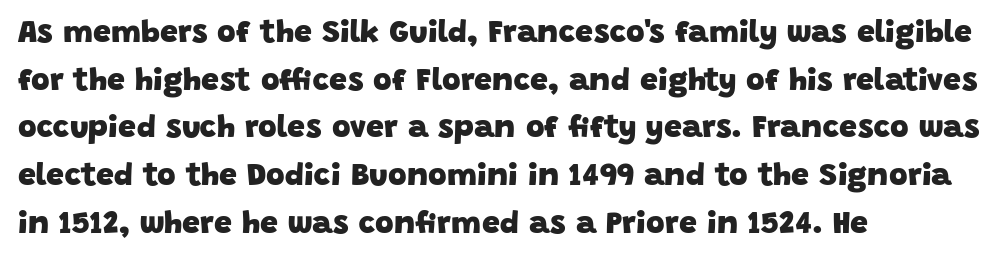
The image shows 32 px heavy sans-serif type; set left-aligned, normal line spacing (1.49x), normal letter spacing, not underlined; low stroke contrast and a large x-height.
